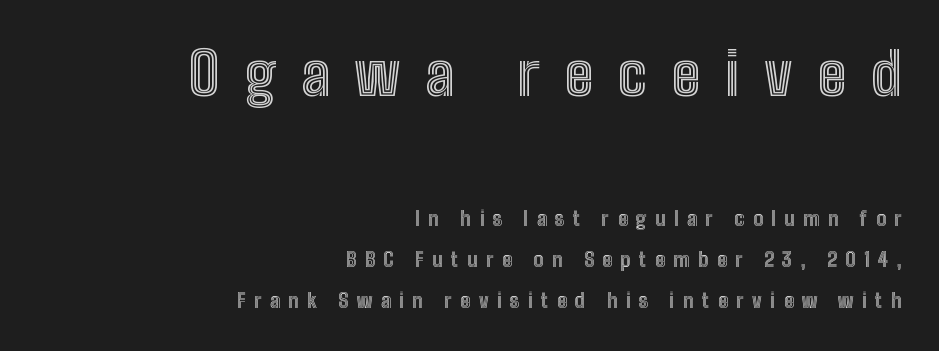
Q: Is the text italic (slanted)? A: No, it is upright.
Q: Is the text underlined? A: No.
Q: How is the paragraph aligned? A: Right-aligned.
Q: Is the spacing between letters normal or unusually wide? A: Unusually wide.
Q: Is the spacing between lines tight, normal or loose? A: Loose.
Q: Which block of text is set in a larger size, the first (top) or the second (bottom)? A: The first (top) one.
Q: Width (condensed, normal, or wide)? A: Condensed.
Q: x-height? A: Medium.
Q: Monospaced? A: No.
